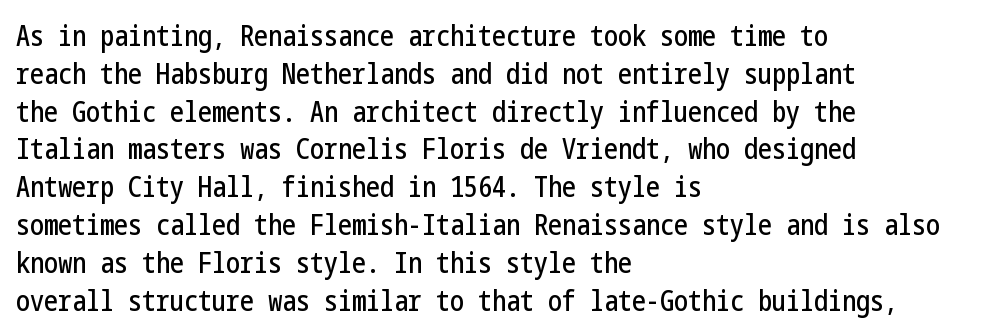
Q: Is the text italic (slanted)? A: No, it is upright.
Q: Is the typeface a serif or a sans-serif typeface? A: Sans-serif.
Q: Is the text underlined? A: No.
Q: How is the paragraph aligned? A: Left-aligned.
Q: Is the spacing between letters normal or unusually wide? A: Normal.
Q: Is the spacing between lines tight, normal or loose? A: Normal.
Q: Width (condensed, normal, or wide)? A: Condensed.
Q: Stroke contrast? A: Low.
Q: x-height? A: Medium.
